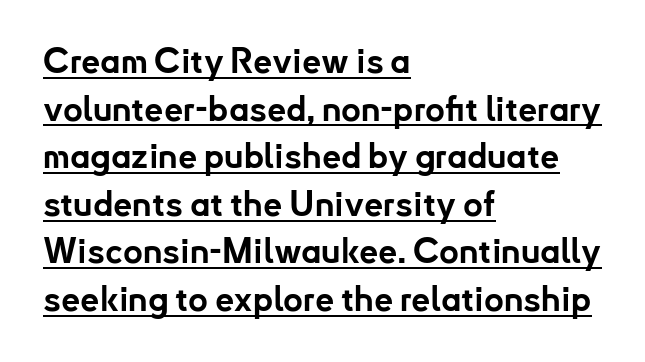
The image shows 34 px bold sans-serif type, upright; set left-aligned, normal line spacing (1.4x), normal letter spacing, underlined; low stroke contrast and a small x-height.
